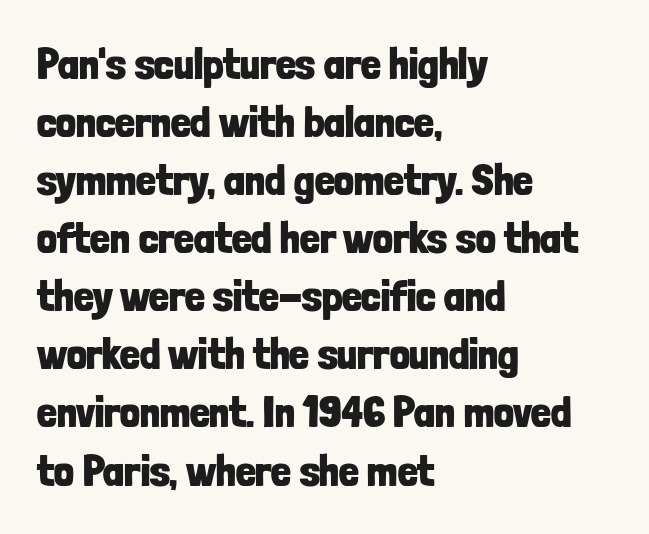
Q: Is the text bold? A: Yes.
Q: Is the text italic (slanted)? A: No, it is upright.
Q: Is the typeface a serif or a sans-serif typeface? A: Sans-serif.
Q: Is the text underlined? A: No.
Q: How is the paragraph aligned? A: Left-aligned.
Q: Is the spacing between letters normal or unusually wide? A: Normal.
Q: Is the spacing between lines tight, normal or loose? A: Normal.
Q: Width (condensed, normal, or wide)? A: Condensed.
Q: Stroke contrast? A: Low.
Q: x-height? A: Medium.
Q: Monospaced? A: No.
